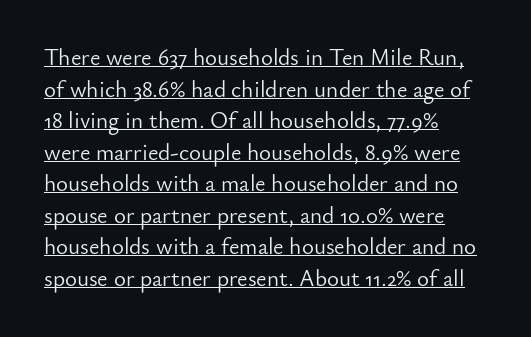
A roman cut, with each character standing at attention. Leading: standard. A continuous stroke trails under the words, as in a hyperlink. Between one letter and the next there's only the usual sliver of space. The characters are drawn with everyday or finer stroke widths. Left-aligned paragraph, ragged on the right.
